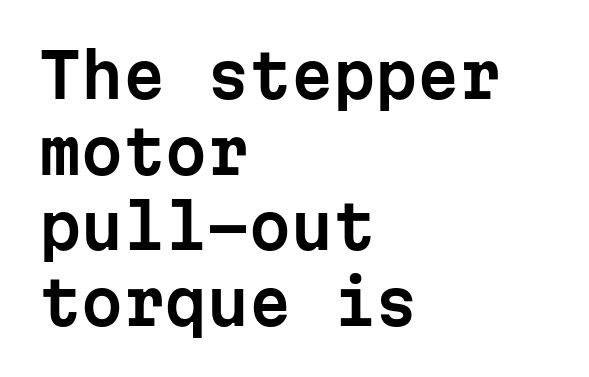
The image shows 60 px sans-serif type, upright, monospaced; set left-aligned, normal line spacing (1.26x), normal letter spacing, not underlined; low stroke contrast and a medium x-height.
